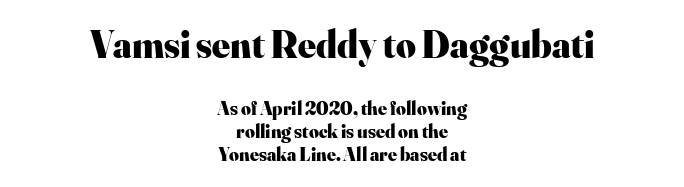
{"serif": "yes", "italic": "no", "bold": "yes", "weight": "heavy", "width": "normal", "stroke_contrast": "high", "x_height": "small", "monospaced": "no", "underline": "no", "align": "center", "line_spacing_ratio": 1.21, "letter_spacing": "normal", "letter_spacing_em": 0.0, "larger_block": "first", "size_ratio": 2.0, "glyph_px": 38}
